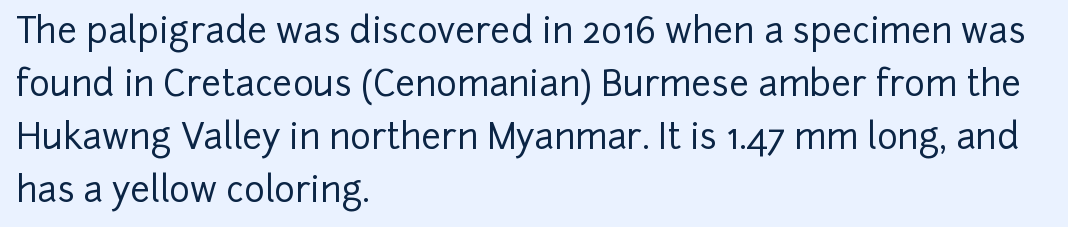
The image shows 35 px sans-serif type, upright; set left-aligned, normal line spacing (1.51x), normal letter spacing, not underlined; low stroke contrast and a medium x-height.
